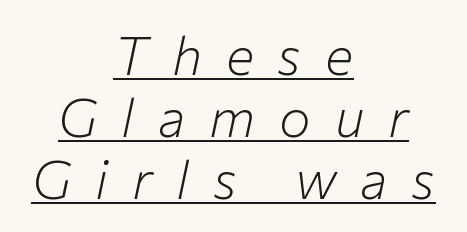
Notice how the stems are inclined rather than vertical — that's the hallmark of italics. Underlining? Definitely there. The rendering uses natural spacing where letterforms have individual widths. There is plenty of visible air inserted between adjacent glyphs. The face looks like a standard text weight, possibly lighter.
